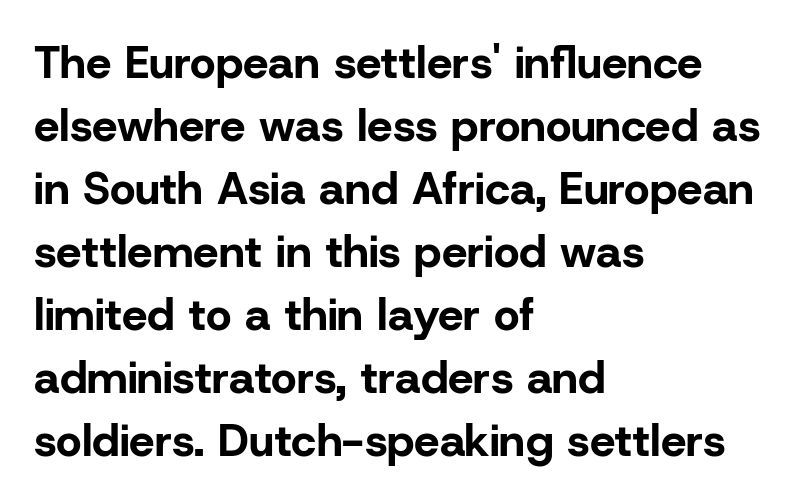
The image shows 45 px bold sans-serif type, upright; set left-aligned, normal line spacing (1.4x), normal letter spacing, not underlined; low stroke contrast and a medium x-height.
